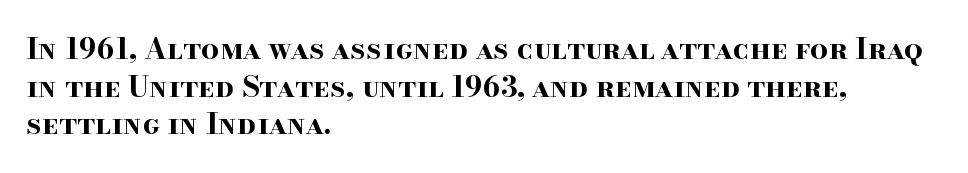
Is the type bold? Yes — the strokes are clearly thick and heavy. In terms of letterform style, serifs are clearly present. A typesetter would call this proportional, since set widths differ per character. Compared with typical paragraphs, the rows here are spaced about the same. The passage is arranged the way most books set body copy — flush left. Italic: no, the glyphs are upright roman.
